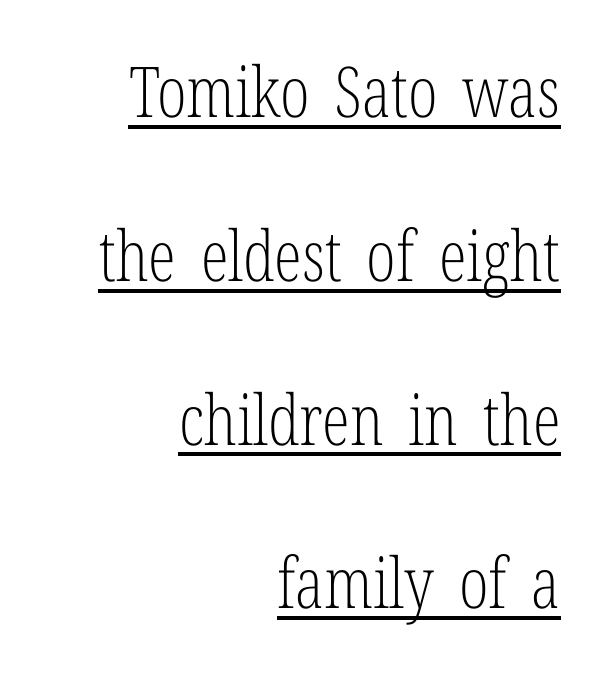
Q: Is the text bold? A: No.
Q: Is the text italic (slanted)? A: No, it is upright.
Q: Is the typeface a serif or a sans-serif typeface? A: Serif.
Q: Is the text underlined? A: Yes.
Q: How is the paragraph aligned? A: Right-aligned.
Q: Is the spacing between letters normal or unusually wide? A: Normal.
Q: Is the spacing between lines tight, normal or loose? A: Loose.
Q: Width (condensed, normal, or wide)? A: Condensed.
Q: Stroke contrast? A: Low.
Q: x-height? A: Medium.
Q: Monospaced? A: No.
